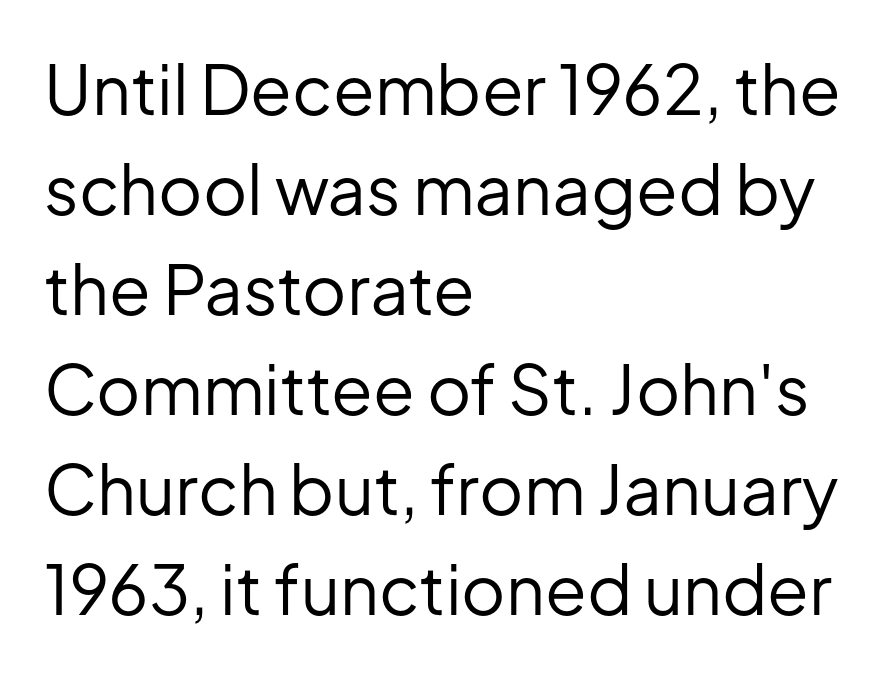
Q: Is the text bold? A: No.
Q: Is the text italic (slanted)? A: No, it is upright.
Q: Is the typeface a serif or a sans-serif typeface? A: Sans-serif.
Q: Is the text underlined? A: No.
Q: How is the paragraph aligned? A: Left-aligned.
Q: Is the spacing between letters normal or unusually wide? A: Normal.
Q: Is the spacing between lines tight, normal or loose? A: Normal.
Q: Width (condensed, normal, or wide)? A: Normal.
Q: Stroke contrast? A: Low.
Q: x-height? A: Medium.
Q: Monospaced? A: No.
